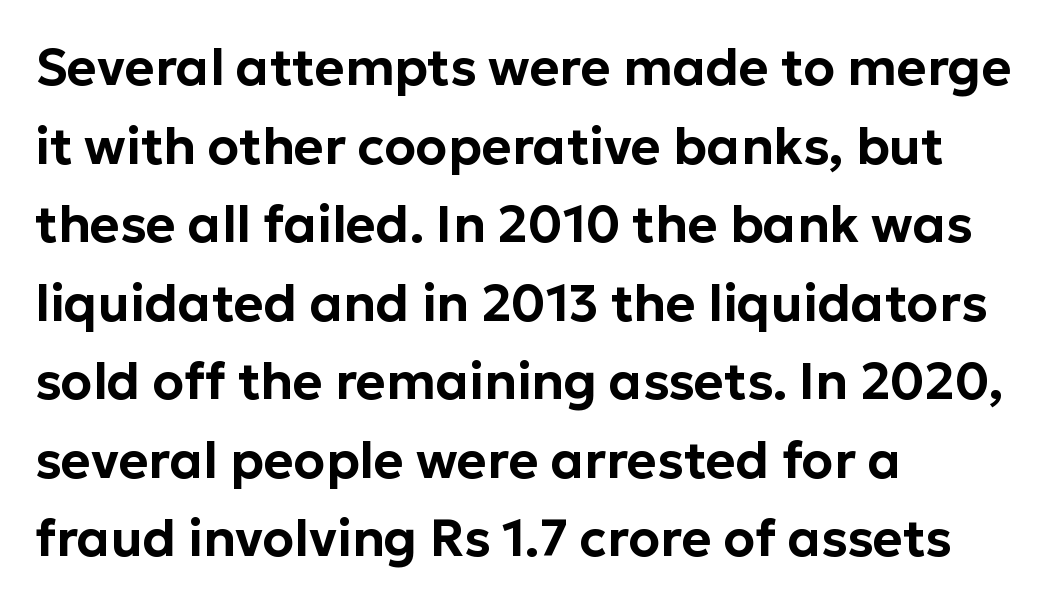
{"serif": "no", "italic": "no", "width": "normal", "stroke_contrast": "low", "x_height": "medium", "monospaced": "no", "underline": "no", "align": "left", "line_spacing": "normal", "line_spacing_ratio": 1.54, "letter_spacing": "normal", "letter_spacing_em": 0.0, "glyph_px": 51}
